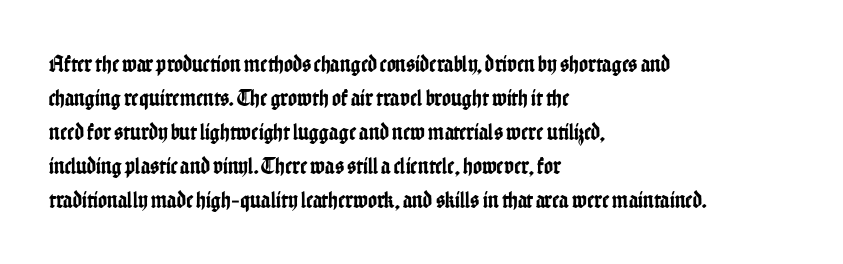
Each word holds together tightly as a unit, with standard inter-letter gaps. Horizontally, the lines are justified to the leading edge only. Check the space under the baseline: it is left empty. Leading matches the norm, producing a regular column.
